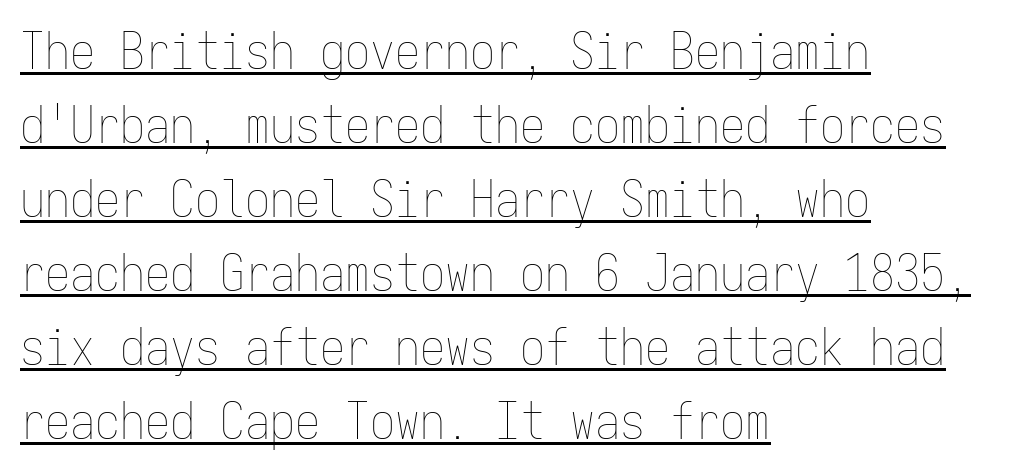
Reading down the block, your eye returns to a fixed left position each line. Compared with undecorated copy, this sample adds a rule below the words. Each letter, wide or thin by design, is forced into the same width here. This rendering leaves character spacing at its baseline value.
